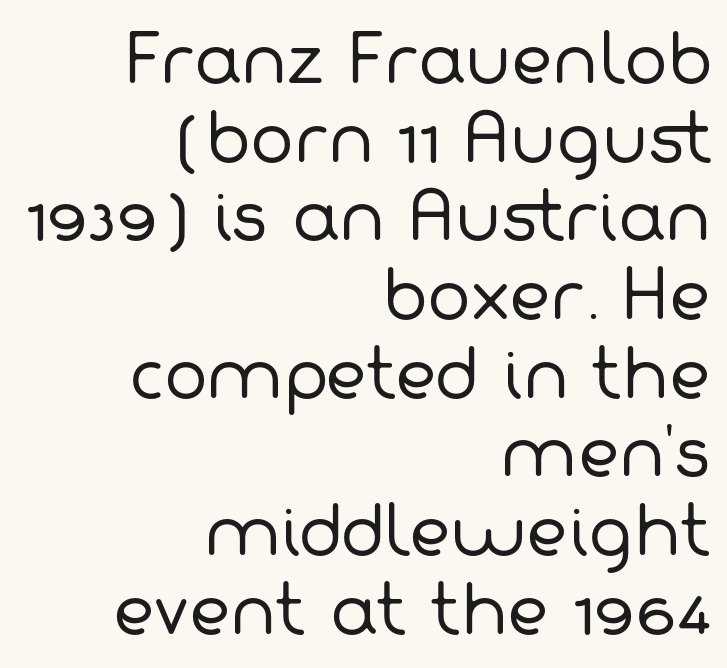
The image shows 65 px regular-weight sans-serif type; set right-aligned, line spacing 1.21x, normal letter spacing, not underlined; low stroke contrast and a medium x-height.
